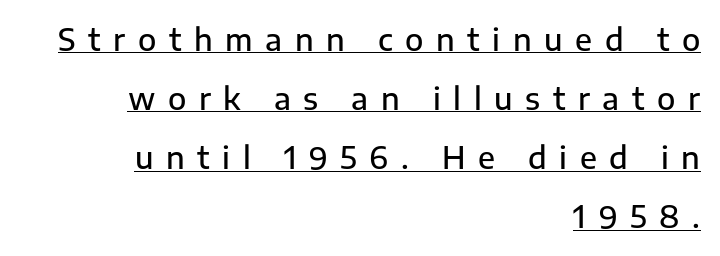
Q: Is the text bold? A: Semi-bold.
Q: Is the text italic (slanted)? A: No, it is upright.
Q: Is the typeface a serif or a sans-serif typeface? A: Sans-serif.
Q: Is the text underlined? A: Yes.
Q: How is the paragraph aligned? A: Right-aligned.
Q: Is the spacing between letters normal or unusually wide? A: Unusually wide.
Q: Is the spacing between lines tight, normal or loose? A: Loose.
Q: Width (condensed, normal, or wide)? A: Normal.
Q: Stroke contrast? A: Low.
Q: x-height? A: Medium.
Q: Monospaced? A: No.
